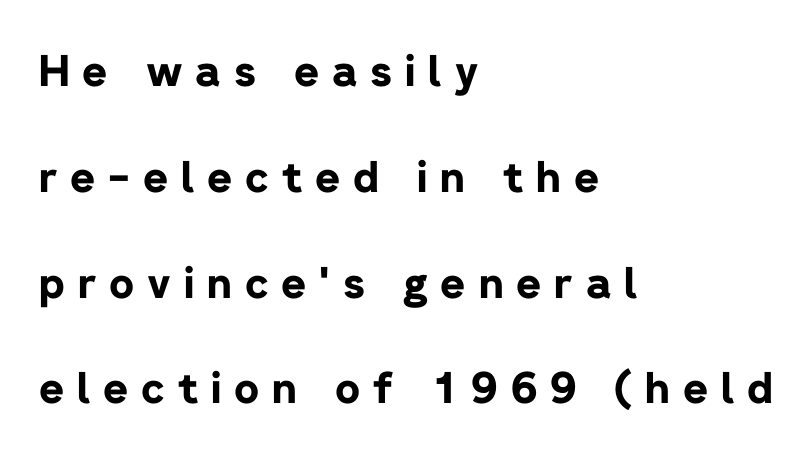
The image shows 43 px bold sans-serif type, upright; set left-aligned, loose line spacing (2.46x), unusually wide letter spacing (+0.3 em), not underlined; low stroke contrast and a medium x-height.
